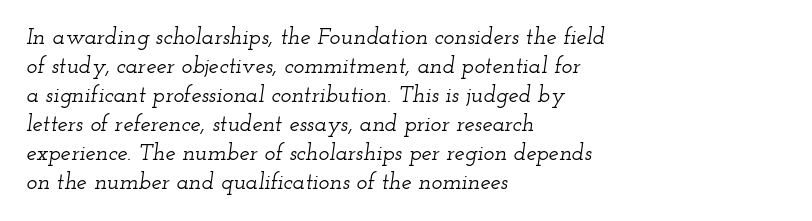
Q: Is the text italic (slanted)? A: Yes, it leans right by about 12 degrees.
Q: Is the text underlined? A: No.
Q: How is the paragraph aligned? A: Left-aligned.
Q: Is the spacing between letters normal or unusually wide? A: Normal.
Q: Is the spacing between lines tight, normal or loose? A: Normal.
